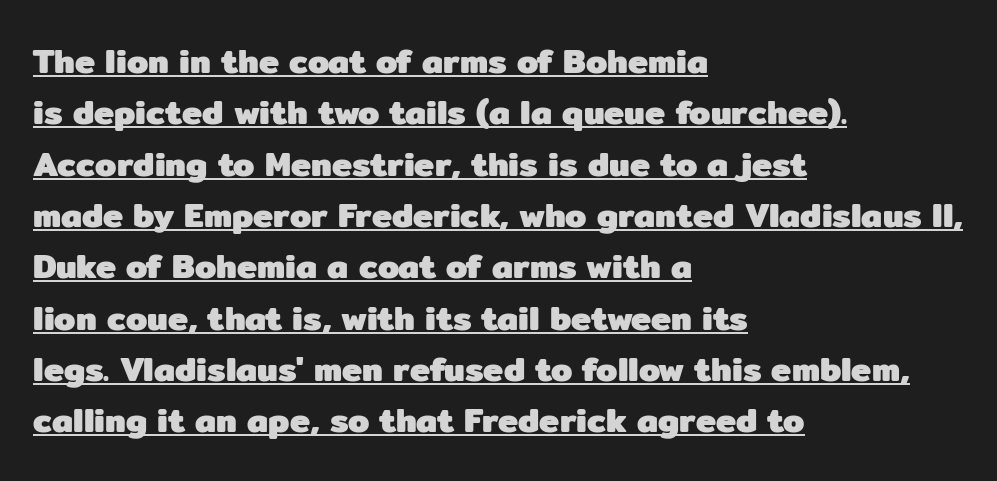
Q: Is the text bold? A: Yes.
Q: Is the text italic (slanted)? A: No, it is upright.
Q: Is the typeface a serif or a sans-serif typeface? A: Sans-serif.
Q: Is the text underlined? A: Yes.
Q: How is the paragraph aligned? A: Left-aligned.
Q: Is the spacing between letters normal or unusually wide? A: Normal.
Q: Is the spacing between lines tight, normal or loose? A: Normal.
Q: Width (condensed, normal, or wide)? A: Normal.
Q: Stroke contrast? A: Low.
Q: x-height? A: Medium.
Q: Monospaced? A: No.
